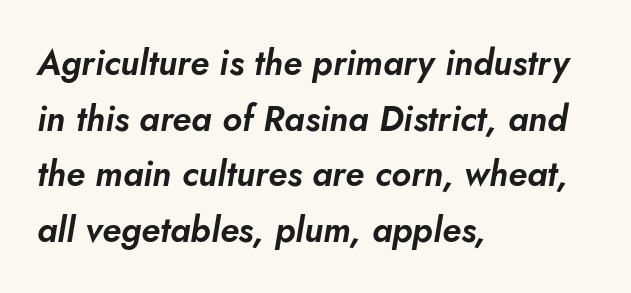
Q: Is the text italic (slanted)? A: Yes, it leans right by about 5 degrees.
Q: Is the text underlined? A: No.
Q: How is the paragraph aligned? A: Left-aligned.
Q: Is the spacing between letters normal or unusually wide? A: Normal.
Q: Is the spacing between lines tight, normal or loose? A: Normal.
Q: Width (condensed, normal, or wide)? A: Normal.
Q: Stroke contrast? A: Low.
Q: x-height? A: Small.
Q: Monospaced? A: No.
